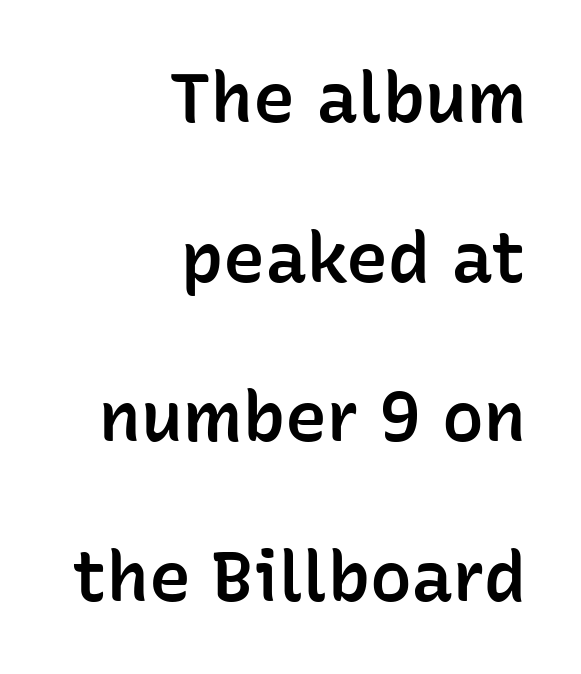
Q: Is the text bold? A: Semi-bold.
Q: Is the text italic (slanted)? A: No, it is upright.
Q: Is the typeface a serif or a sans-serif typeface? A: Sans-serif.
Q: Is the text underlined? A: No.
Q: How is the paragraph aligned? A: Right-aligned.
Q: Is the spacing between letters normal or unusually wide? A: Normal.
Q: Is the spacing between lines tight, normal or loose? A: Loose.
Q: Width (condensed, normal, or wide)? A: Normal.
Q: Stroke contrast? A: Low.
Q: x-height? A: Medium.
Q: Monospaced? A: No.
